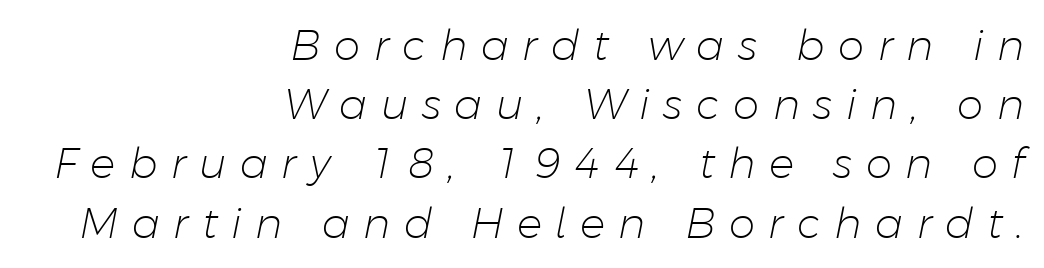
The image shows 42 px light type, italic (leaning right); set right-aligned, normal line spacing (1.41x), unusually wide letter spacing (+0.32 em), not underlined; low stroke contrast and a medium x-height.
